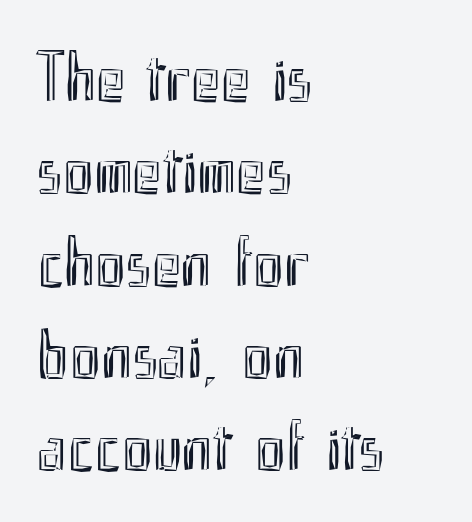
Q: Is the text italic (slanted)? A: No, it is upright.
Q: Is the text underlined? A: No.
Q: How is the paragraph aligned? A: Left-aligned.
Q: Is the spacing between letters normal or unusually wide? A: Normal.
Q: Is the spacing between lines tight, normal or loose? A: Normal.
Q: Width (condensed, normal, or wide)? A: Condensed.
Q: x-height? A: Small.
Q: Monospaced? A: No.
